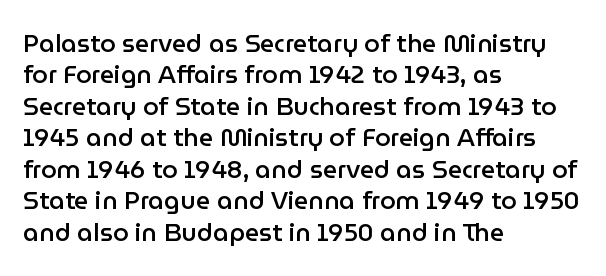
Q: Is the text bold? A: Semi-bold.
Q: Is the text italic (slanted)? A: No, it is upright.
Q: Is the text underlined? A: No.
Q: How is the paragraph aligned? A: Left-aligned.
Q: Is the spacing between letters normal or unusually wide? A: Normal.
Q: Is the spacing between lines tight, normal or loose? A: Normal.
